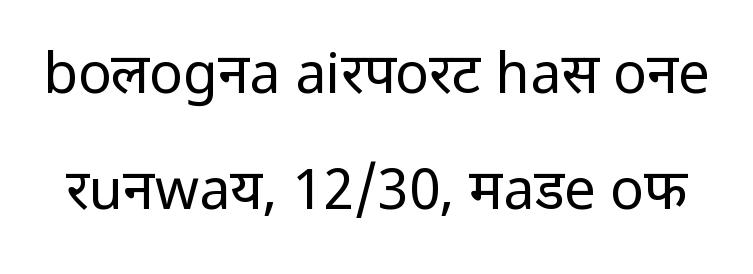
{"serif": "no", "italic": "no", "bold": "no", "weight": "regular", "width": "normal", "stroke_contrast": "low", "x_height": "medium", "monospaced": "no", "underline": "no", "line_spacing": "loose", "line_spacing_ratio": 2.07, "letter_spacing": "normal", "letter_spacing_em": 0.0, "glyph_px": 56}
